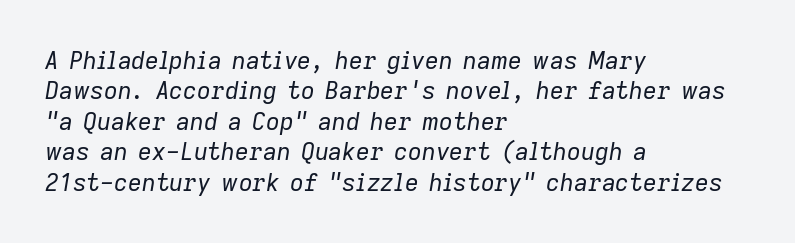
The typesetter chose a ragged-right arrangement here. The passage shown is not underscored anywhere. Is the type heavy? It reads as light-to-regular instead. Letter spacing: default. If you drew a line through each stem, it would be angled.
